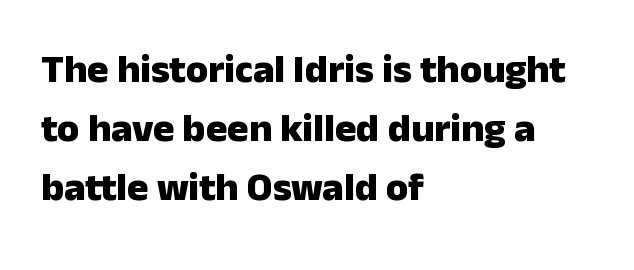
Q: Is the text bold? A: Yes.
Q: Is the text italic (slanted)? A: No, it is upright.
Q: Is the typeface a serif or a sans-serif typeface? A: Sans-serif.
Q: Is the text underlined? A: No.
Q: How is the paragraph aligned? A: Left-aligned.
Q: Is the spacing between letters normal or unusually wide? A: Normal.
Q: Is the spacing between lines tight, normal or loose? A: Normal.
Q: Width (condensed, normal, or wide)? A: Normal.
Q: Stroke contrast? A: Low.
Q: x-height? A: Medium.
Q: Monospaced? A: No.
